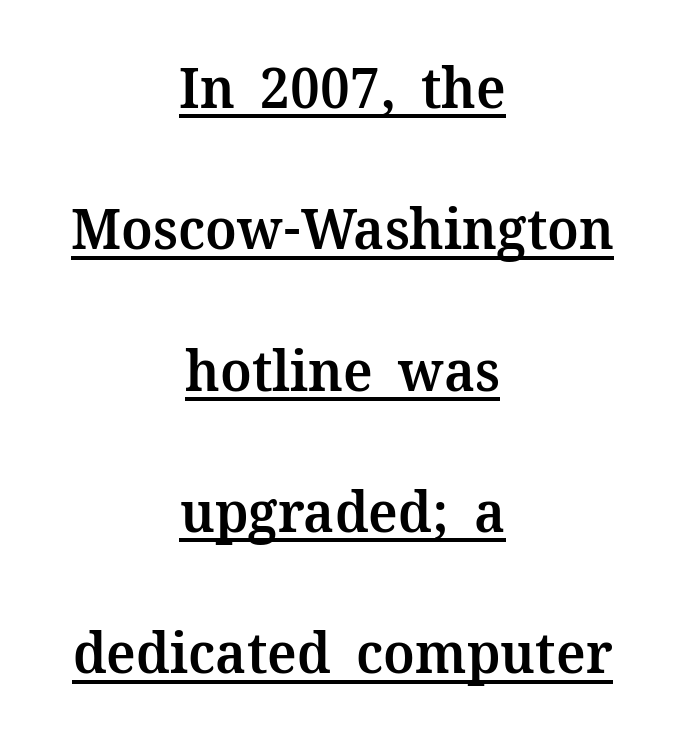
The horizontal fit of the characters is conventional and even. Do the characters align in a grid? No, the font is proportional. This rendering features underlined lettering. The typography opts for an upright posture over an oblique one. Typographically, this falls in the serif category. Airy leading.
